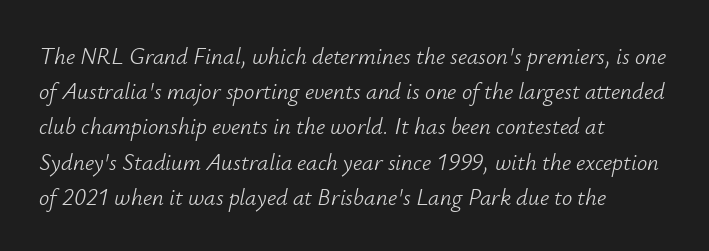
{"italic": "yes", "lean": "right", "slant_degrees": 12, "bold": "no", "underline": "no", "align": "left", "line_spacing": "normal", "line_spacing_ratio": 1.53, "letter_spacing": "normal", "letter_spacing_em": 0.0, "glyph_px": 23}
